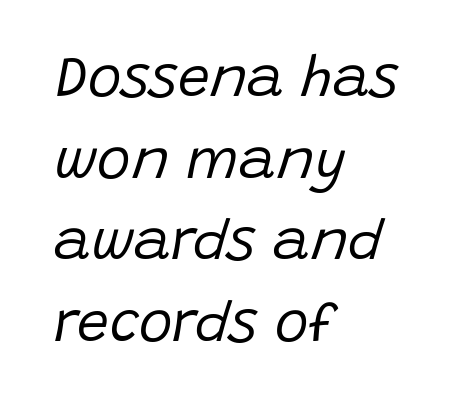
The image shows 57 px regular-weight type, italic (leaning right); set left-aligned, normal line spacing (1.43x), normal letter spacing, not underlined; low stroke contrast and a large x-height.
